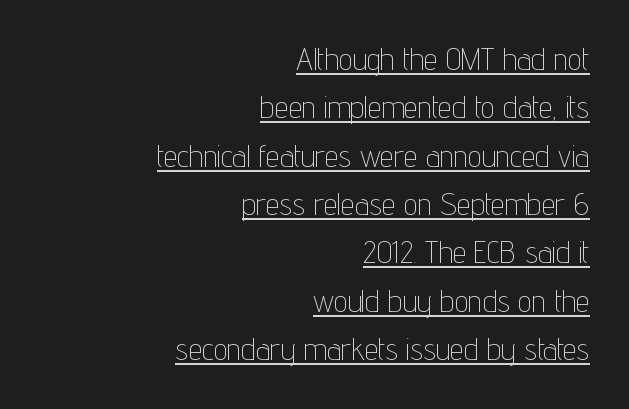
Q: Is the text bold? A: No.
Q: Is the text italic (slanted)? A: No, it is upright.
Q: Is the typeface a serif or a sans-serif typeface? A: Sans-serif.
Q: Is the text underlined? A: Yes.
Q: How is the paragraph aligned? A: Right-aligned.
Q: Is the spacing between letters normal or unusually wide? A: Normal.
Q: Is the spacing between lines tight, normal or loose? A: Normal.
Q: Width (condensed, normal, or wide)? A: Condensed.
Q: Stroke contrast? A: Low.
Q: x-height? A: Medium.
Q: Monospaced? A: No.
